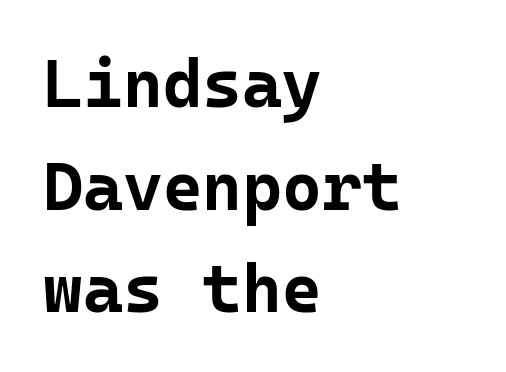
Q: Is the text bold? A: Yes.
Q: Is the text italic (slanted)? A: No, it is upright.
Q: Is the typeface a serif or a sans-serif typeface? A: Sans-serif.
Q: Is the text underlined? A: No.
Q: How is the paragraph aligned? A: Left-aligned.
Q: Is the spacing between letters normal or unusually wide? A: Normal.
Q: Is the spacing between lines tight, normal or loose? A: Normal.
Q: Width (condensed, normal, or wide)? A: Normal.
Q: Stroke contrast? A: Low.
Q: x-height? A: Medium.
Q: Monospaced? A: Yes.
